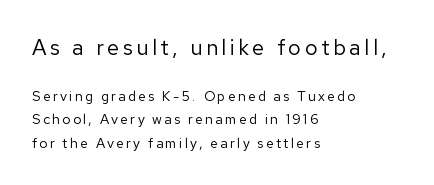
{"italic": "no", "bold": "no", "underline": "no", "align": "left", "line_spacing": "normal", "line_spacing_ratio": 1.66, "larger_block": "first", "size_ratio": 1.57, "glyph_px": 22}
